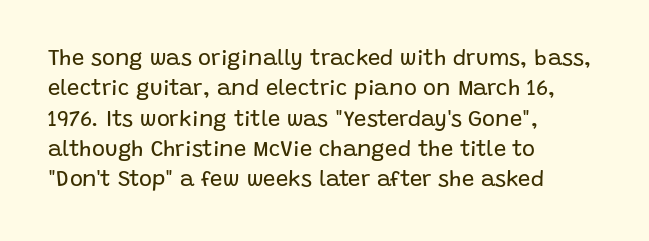
{"italic": "no", "bold": "no", "underline": "no", "align": "left", "line_spacing": "normal", "line_spacing_ratio": 1.38, "letter_spacing": "normal", "letter_spacing_em": 0.0, "glyph_px": 22}
